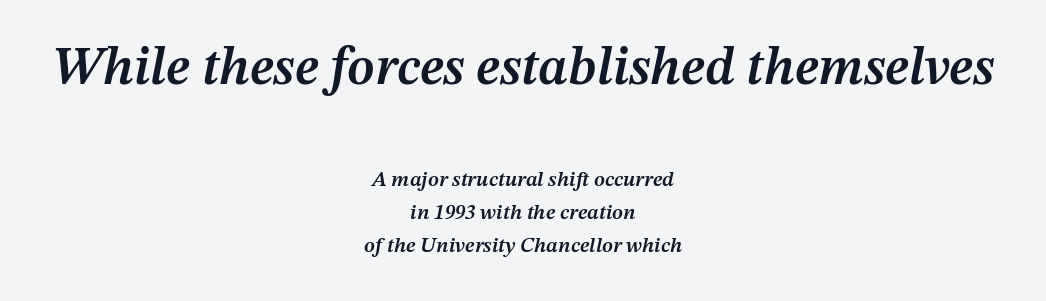
The image shows 53 px semibold type, italic (leaning right); set centered, normal line spacing (1.59x), normal letter spacing, not underlined; the first (top) block is 2.52x larger; medium stroke contrast and a medium x-height.
